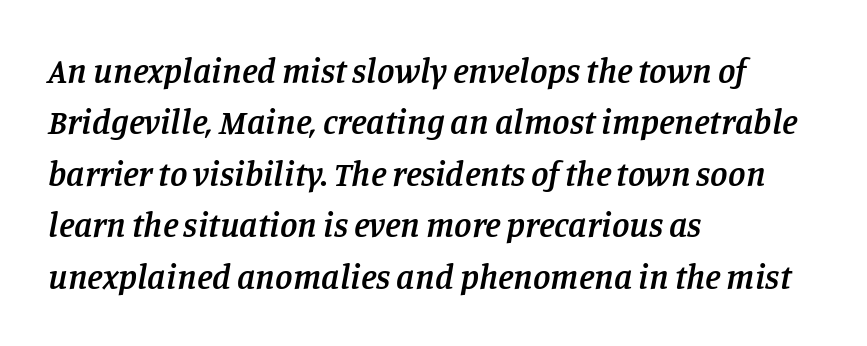
The paragraph shown leans on its left margin. Proportional: the letters do not fall into vertical columns. A clean baseline with only descenders dipping below it. Interline gaps are of average width in this sample. The letters are slanted; this is an italic face.
